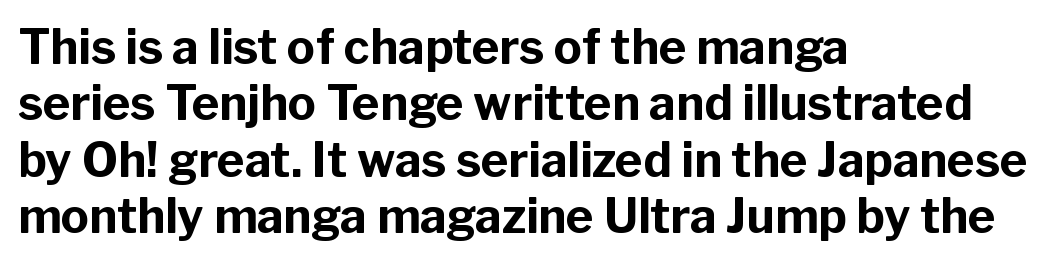
Q: Is the text bold? A: Yes.
Q: Is the text italic (slanted)? A: No, it is upright.
Q: Is the typeface a serif or a sans-serif typeface? A: Sans-serif.
Q: Is the text underlined? A: No.
Q: How is the paragraph aligned? A: Left-aligned.
Q: Is the spacing between letters normal or unusually wide? A: Normal.
Q: Width (condensed, normal, or wide)? A: Normal.
Q: Stroke contrast? A: Low.
Q: x-height? A: Medium.
Q: Monospaced? A: No.
